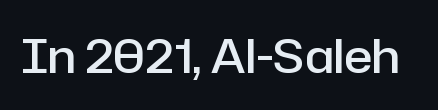
The space beneath each line is pristine and unruled. In terms of weight, the rendering is demibold, just under bold. Words appear dense and cohesive because spacing is normal. Serif or sans? Sans — the stroke terminals are bare. Character widths vary here, with narrow letters taking less room than wide ones.
